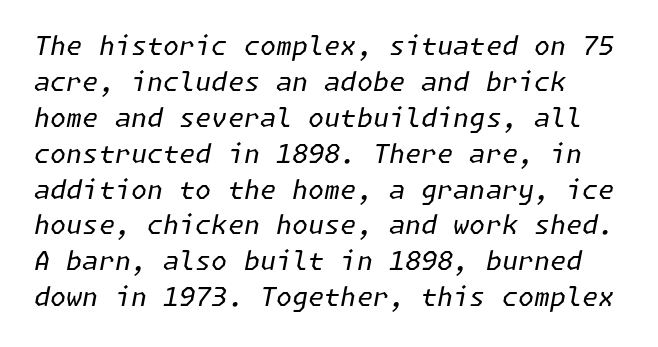
Q: Is the text bold? A: No.
Q: Is the text italic (slanted)? A: Yes, it leans right by about 11 degrees.
Q: Is the text underlined? A: No.
Q: Is the spacing between letters normal or unusually wide? A: Normal.
Q: Is the spacing between lines tight, normal or loose? A: Normal.
